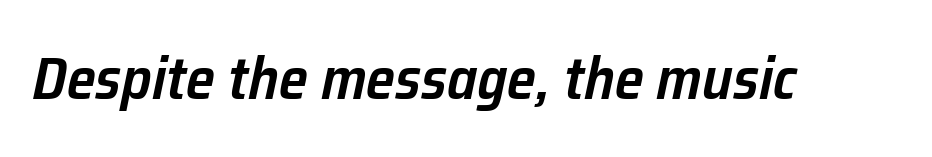
{"italic": "yes", "lean": "right", "slant_degrees": 12, "bold": "semi", "weight": "semibold", "width": "normal", "stroke_contrast": "low", "x_height": "medium", "monospaced": "no", "underline": "no", "letter_spacing": "normal", "letter_spacing_em": 0.0, "glyph_px": 59}
